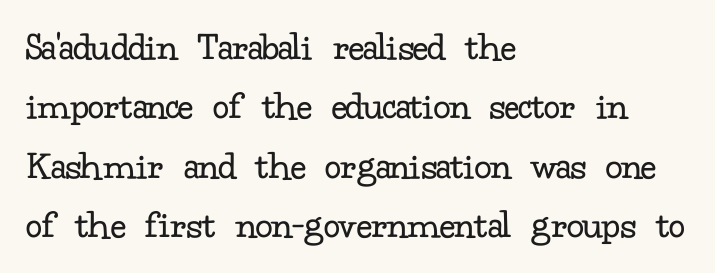
Q: Is the text bold? A: No.
Q: Is the text italic (slanted)? A: No, it is upright.
Q: Is the typeface a serif or a sans-serif typeface? A: Serif.
Q: Is the text underlined? A: No.
Q: How is the paragraph aligned? A: Left-aligned.
Q: Is the spacing between letters normal or unusually wide? A: Normal.
Q: Is the spacing between lines tight, normal or loose? A: Normal.
Q: Width (condensed, normal, or wide)? A: Normal.
Q: Stroke contrast? A: Low.
Q: x-height? A: Small.
Q: Monospaced? A: No.
